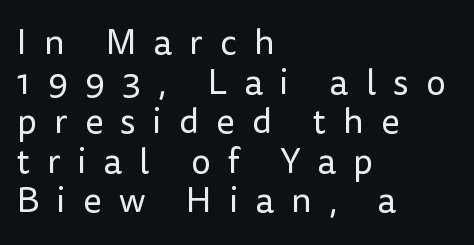
Q: Is the text bold? A: No.
Q: Is the text italic (slanted)? A: No, it is upright.
Q: Is the typeface a serif or a sans-serif typeface? A: Sans-serif.
Q: Is the text underlined? A: No.
Q: How is the paragraph aligned? A: Left-aligned.
Q: Is the spacing between letters normal or unusually wide? A: Unusually wide.
Q: Is the spacing between lines tight, normal or loose? A: Tight.
Q: Width (condensed, normal, or wide)? A: Normal.
Q: Stroke contrast? A: Low.
Q: x-height? A: Medium.
Q: Monospaced? A: No.
